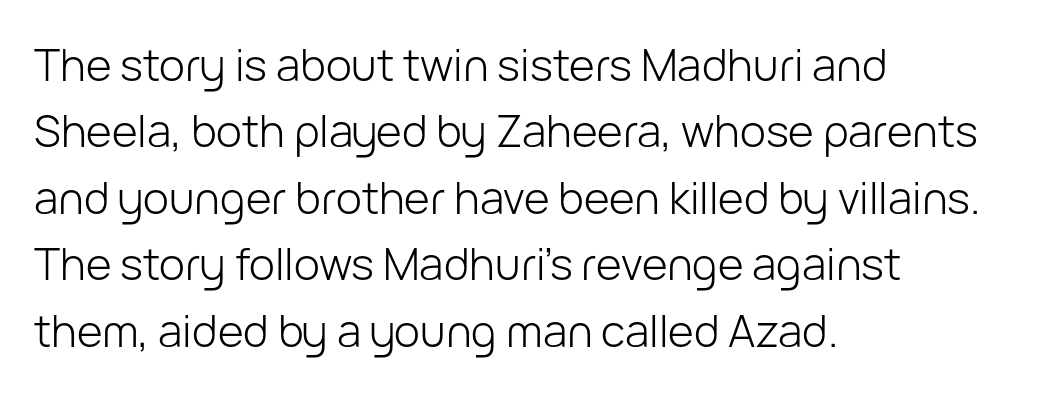
The image shows 44 px light sans-serif type, upright; set left-aligned, normal line spacing (1.51x), normal letter spacing, not underlined; low stroke contrast and a medium x-height.
